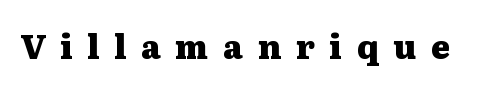
The image shows 33 px heavy, wide serif type, upright; set unusually wide letter spacing (+0.44 em), not underlined; medium stroke contrast and a medium x-height.
